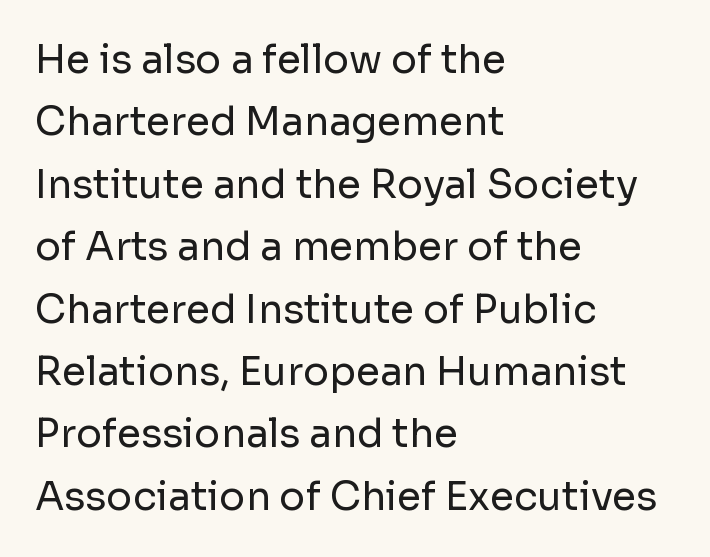
The image shows 39 px regular-weight sans-serif type, upright; set left-aligned, normal line spacing (1.6x), normal letter spacing, not underlined; low stroke contrast and a medium x-height.
